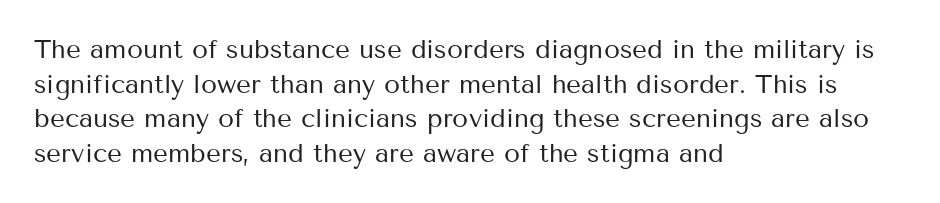
The image shows 26 px text type, upright; set left-aligned, normal line spacing (1.33x), normal letter spacing, not underlined.
